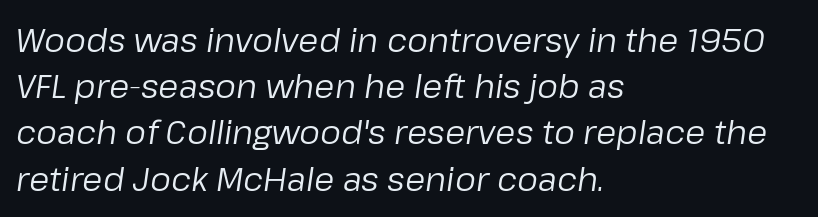
The image shows 33 px regular-weight type, italic (leaning right); set left-aligned, normal line spacing (1.4x), normal letter spacing, not underlined; low stroke contrast and a medium x-height.
